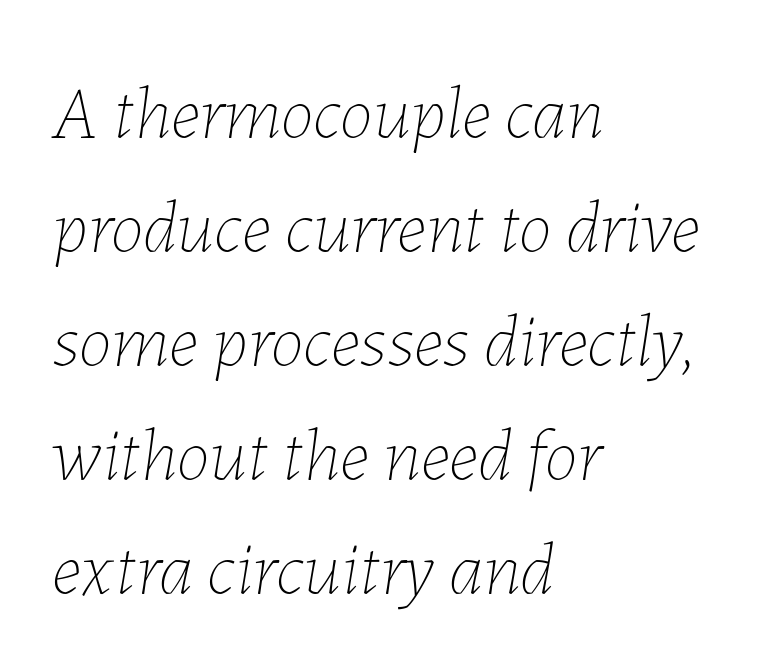
Yep, that's italic — everything's leaning. Reading down the column, the eye jumps a familiar distance to each next line. The foot of each line stays bare and open. A classic flush-left, rag-right setting is used for this passage.
